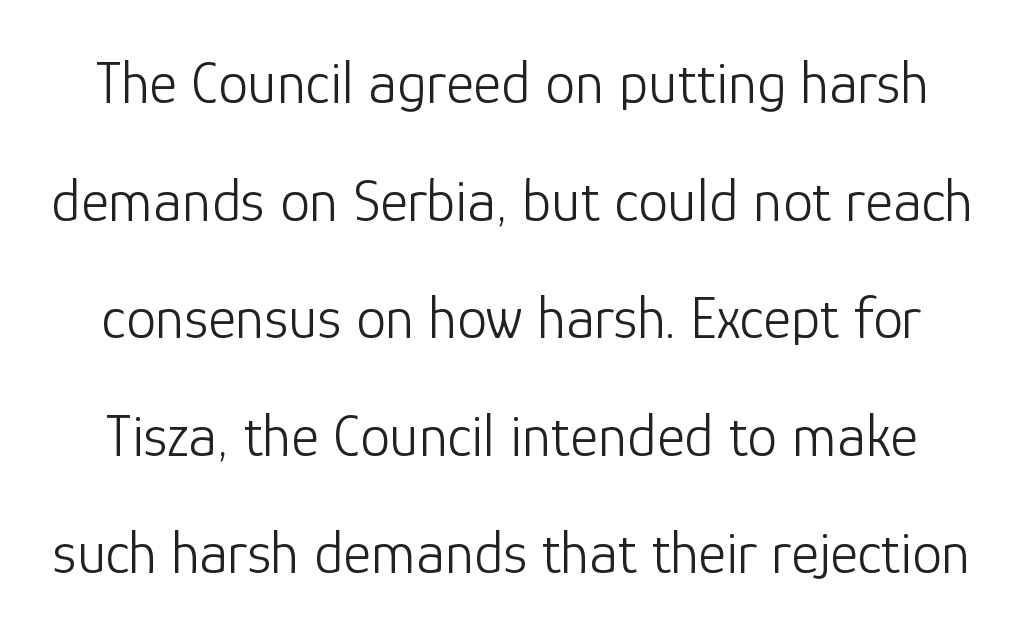
{"serif": "no", "italic": "no", "bold": "no", "weight": "light", "width": "normal", "stroke_contrast": "low", "x_height": "medium", "monospaced": "no", "underline": "no", "line_spacing": "loose", "line_spacing_ratio": 1.96, "letter_spacing": "normal", "letter_spacing_em": 0.0, "glyph_px": 60}
